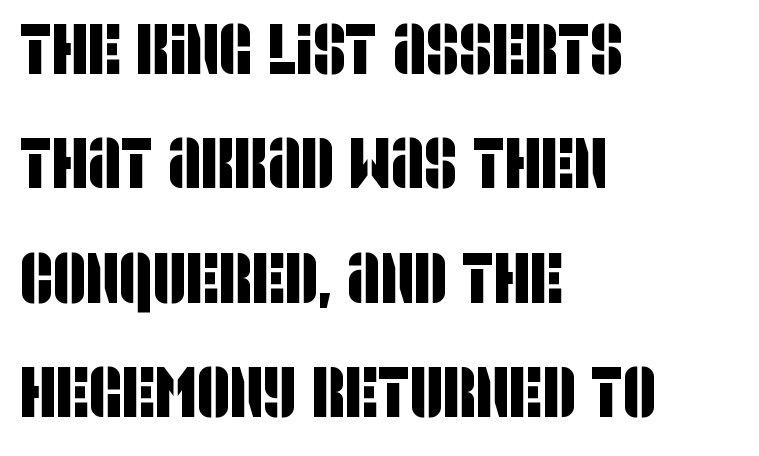
Between one letter and the next there's only the usual sliver of space. The typeface chosen for these lines omits serifs. Is there much room between lines? A standard amount, neither cramped nor airy. Note the varied advance widths — an 'i' is clearly narrower than an 'm'. These lines are set flush left with a ragged right edge.
